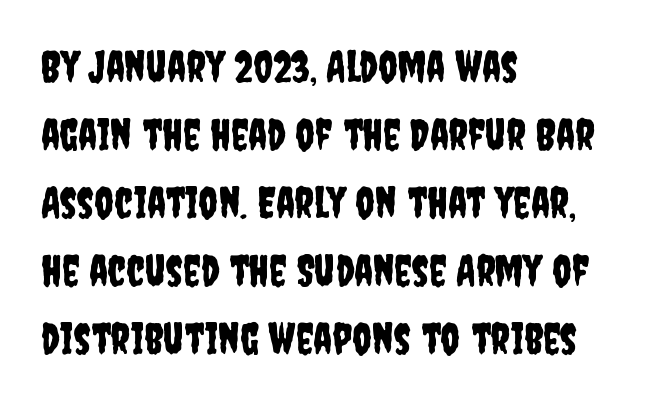
{"serif": "no", "italic": "no", "width": "condensed", "stroke_contrast": "low", "x_height": "large", "monospaced": "no", "underline": "no", "align": "left", "line_spacing": "normal", "line_spacing_ratio": 1.58, "letter_spacing": "normal", "letter_spacing_em": 0.0, "glyph_px": 43}
